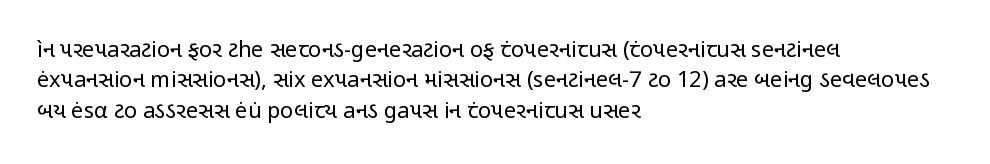
Q: Is the text bold? A: No.
Q: Is the text italic (slanted)? A: No, it is upright.
Q: Is the text underlined? A: No.
Q: How is the paragraph aligned? A: Left-aligned.
Q: Is the spacing between letters normal or unusually wide? A: Normal.
Q: Is the spacing between lines tight, normal or loose? A: Normal.
